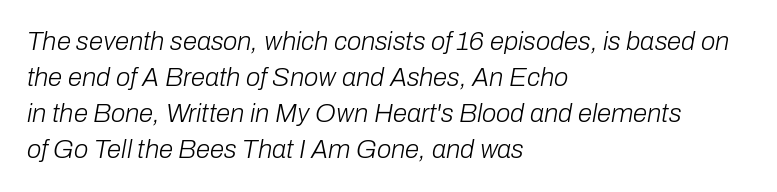
The image shows 26 px text type, italic (leaning right); set left-aligned, normal line spacing (1.39x), normal letter spacing, not underlined.
